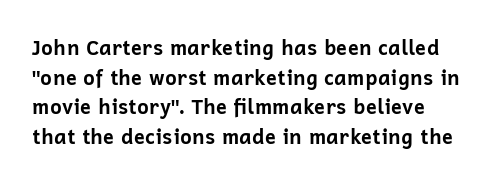
How are the letters spaced? Ordinarily, with no added tracking. Descenders hang freely into open space. A roman cut, with each character standing at attention. The typesetting leans heavy: a genuine bold. Reading down the column, the eye jumps a familiar distance to each next line.
